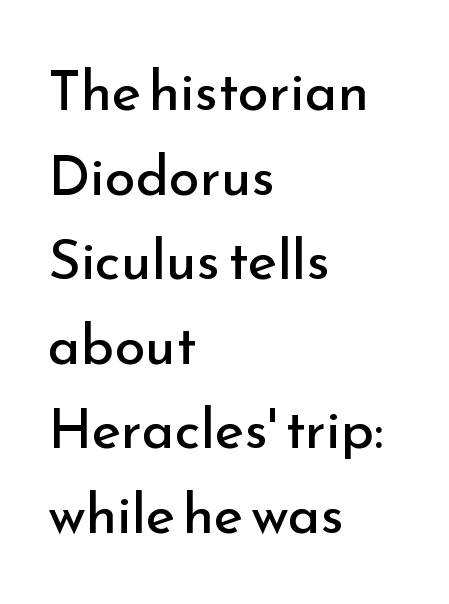
The string is rendered with underlining switched off. Alignment: flush left. Rows of type keep a routine distance in the vertical direction. Ink coverage per letter is moderate at most. This is roman type, the default non-slanted kind. This rendering employs a face without finishing strokes, i.e., a sans-serif.
